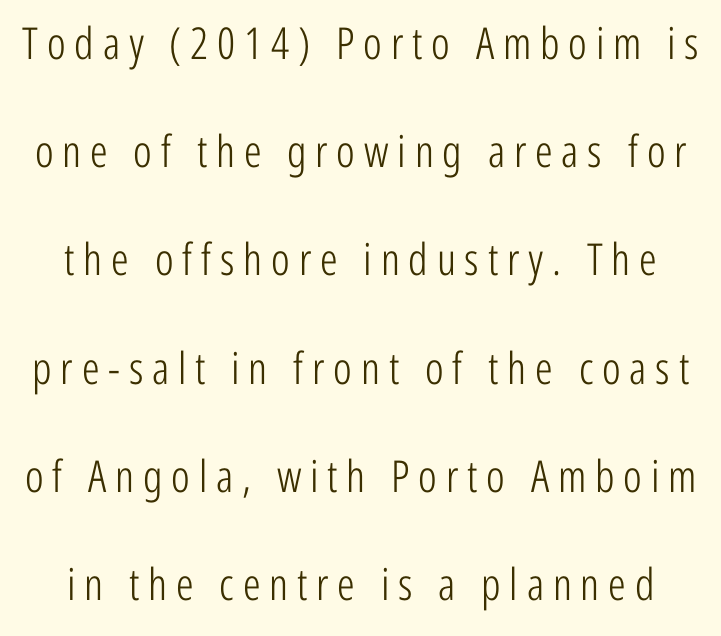
Q: Is the text bold? A: No.
Q: Is the text italic (slanted)? A: No, it is upright.
Q: Is the typeface a serif or a sans-serif typeface? A: Sans-serif.
Q: Is the text underlined? A: No.
Q: Is the spacing between letters normal or unusually wide? A: Unusually wide.
Q: Is the spacing between lines tight, normal or loose? A: Loose.
Q: Width (condensed, normal, or wide)? A: Condensed.
Q: Stroke contrast? A: Low.
Q: x-height? A: Medium.
Q: Monospaced? A: No.
